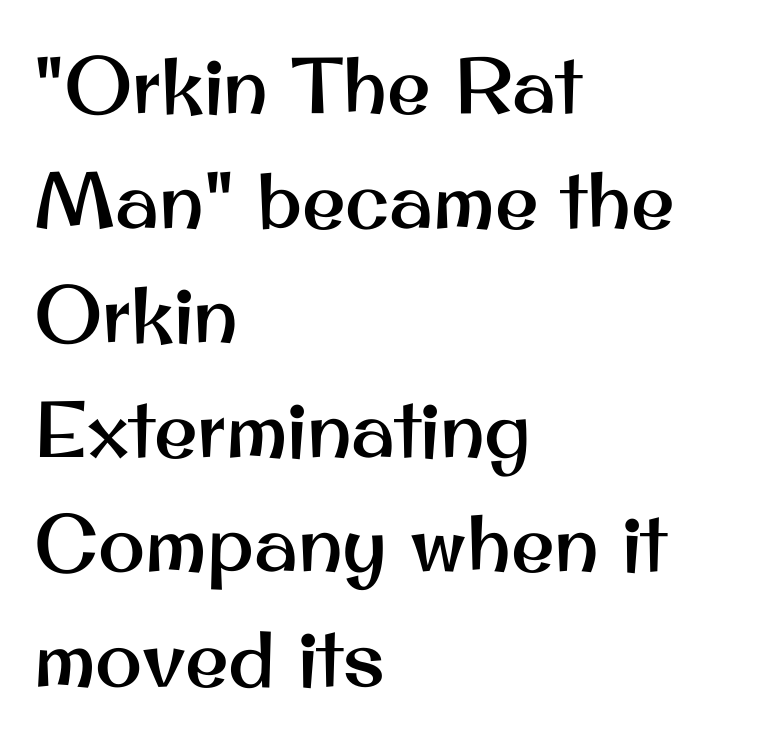
The baseline area is clear. Observe the absence of serifs on each vertical stroke in this sample. Summary of vertical rhythm: regular, with standard interline spacing. Inter-character spacing is left at the font's built-in metrics.
